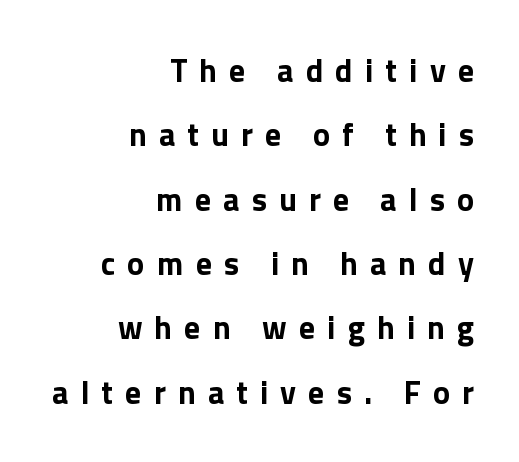
A student would call this right alignment; a typographer would say flush right, rag left. The passage shown is emphatically bold. Here the designer chose a conventional face with non-uniform glyph widths. What's the leading like? Stretched, with rows far apart. Designer's note — italics off, roman on. Regarding serifs, this sample does without them.
